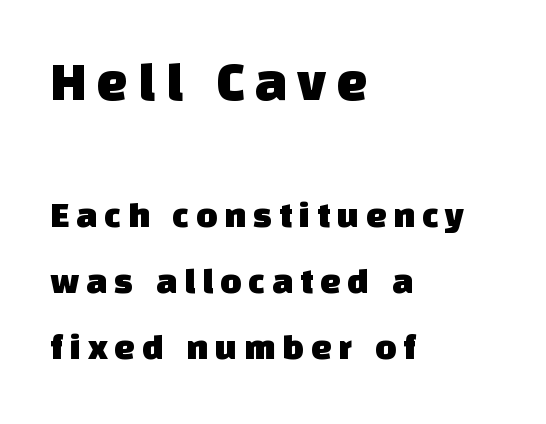
{"serif": "no", "width": "normal", "stroke_contrast": "low", "x_height": "large", "monospaced": "no", "underline": "no", "align": "left", "line_spacing_ratio": 1.78, "larger_block": "first", "size_ratio": 1.51, "glyph_px": 56}
